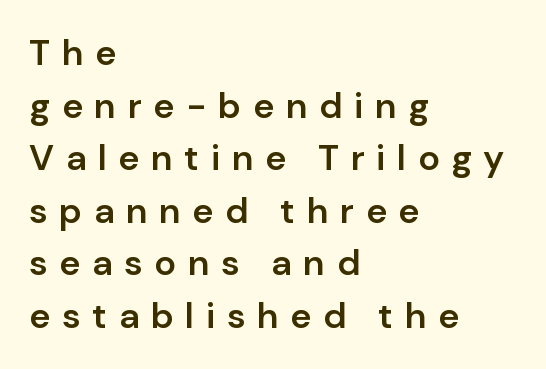
Q: Is the text bold? A: Semi-bold.
Q: Is the text italic (slanted)? A: No, it is upright.
Q: Is the typeface a serif or a sans-serif typeface? A: Sans-serif.
Q: Is the text underlined? A: No.
Q: How is the paragraph aligned? A: Left-aligned.
Q: Is the spacing between letters normal or unusually wide? A: Unusually wide.
Q: Is the spacing between lines tight, normal or loose? A: Normal.
Q: Width (condensed, normal, or wide)? A: Normal.
Q: Stroke contrast? A: Low.
Q: x-height? A: Medium.
Q: Monospaced? A: No.
